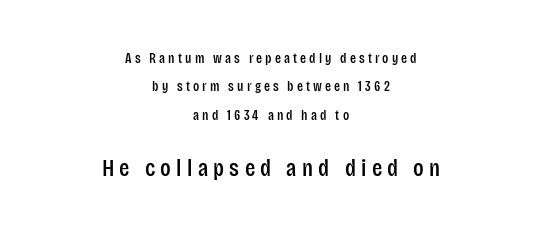
Q: Is the text italic (slanted)? A: No, it is upright.
Q: Is the text underlined? A: No.
Q: How is the paragraph aligned? A: Centered.
Q: Is the spacing between letters normal or unusually wide? A: Unusually wide.
Q: Is the spacing between lines tight, normal or loose? A: Loose.
Q: Which block of text is set in a larger size, the first (top) or the second (bottom)? A: The second (bottom) one.
